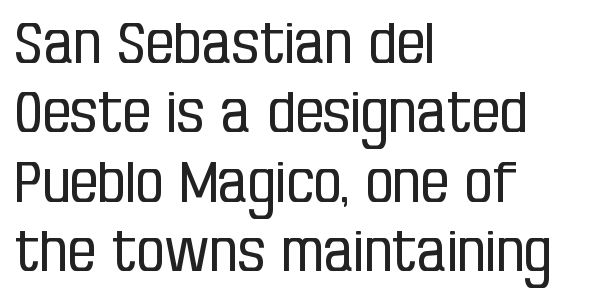
{"serif": "no", "italic": "no", "bold": "no", "weight": "regular", "width": "condensed", "stroke_contrast": "low", "x_height": "large", "monospaced": "no", "underline": "no", "align": "left", "line_spacing_ratio": 1.24, "letter_spacing": "normal", "letter_spacing_em": 0.0, "glyph_px": 56}
